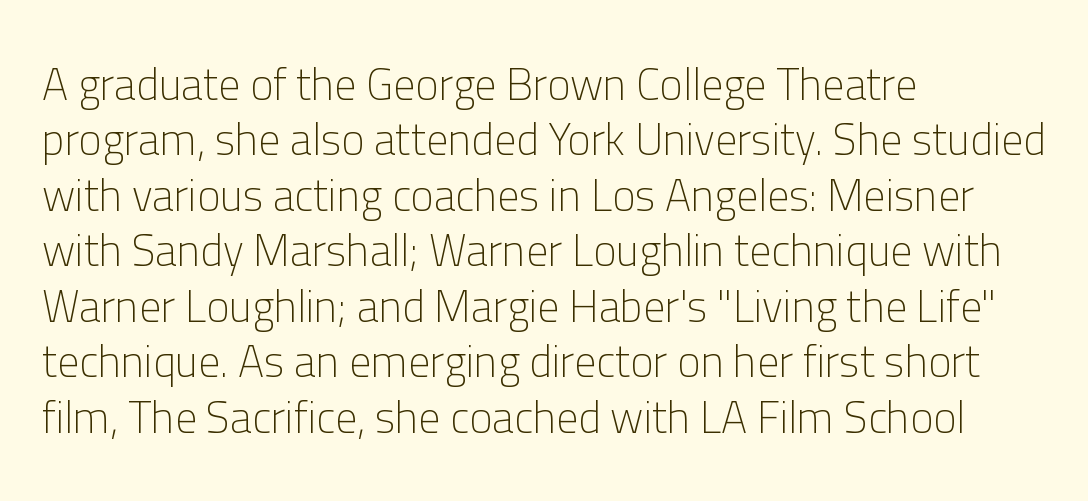
The image shows 44 px light sans-serif type, upright; set left-aligned, normal line spacing (1.26x), normal letter spacing, not underlined; low stroke contrast and a medium x-height.
